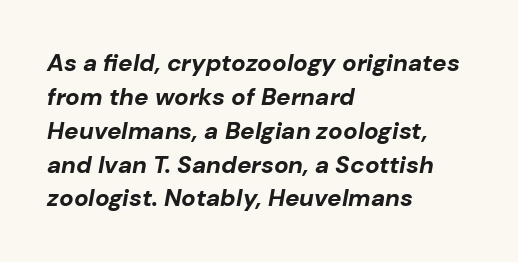
Plenty of ink on the page — the face is bold. Unmarked baselines from the first word to the last. Baseline-to-baseline distance is the conventional proportion of letter height. The passage shown leans; its letterforms are oblique. Letter spacing: default.
